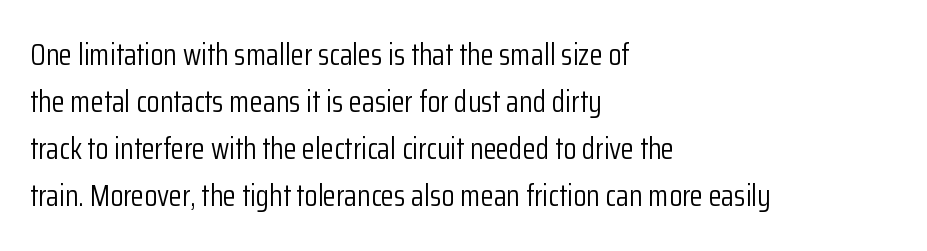
The image shows 30 px light, condensed sans-serif type, upright; set left-aligned, normal line spacing (1.57x), normal letter spacing, not underlined; low stroke contrast and a medium x-height.
